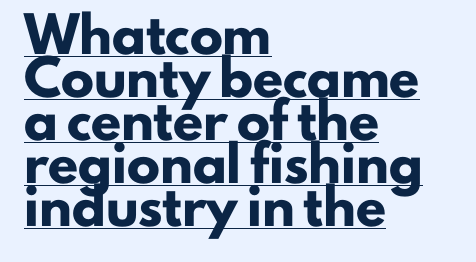
The designer left line spacing at the default. Looks like regular typesetting: each glyph gets only the width it needs. The line texture is even and compact thanks to regular tracking. Horizontal alignment here is leftward, the default for most running prose. The font is running at its bold setting.
